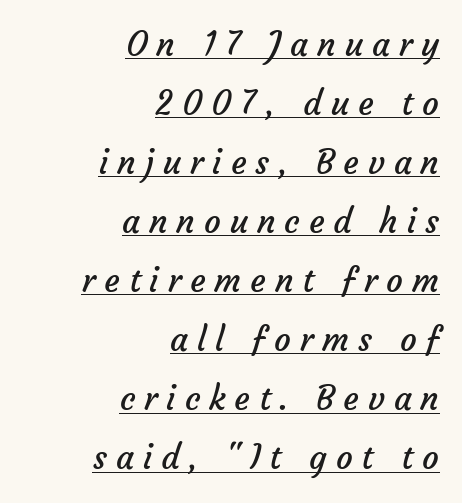
Q: Is the text bold? A: No.
Q: Is the typeface a serif or a sans-serif typeface? A: Sans-serif.
Q: Is the text underlined? A: Yes.
Q: How is the paragraph aligned? A: Right-aligned.
Q: Is the spacing between letters normal or unusually wide? A: Unusually wide.
Q: Width (condensed, normal, or wide)? A: Normal.
Q: Stroke contrast? A: Low.
Q: x-height? A: Medium.
Q: Monospaced? A: No.
